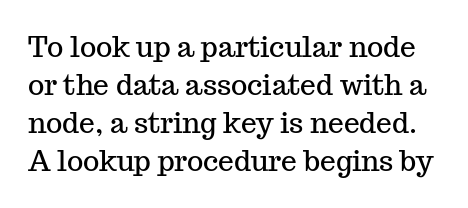
Q: Is the text italic (slanted)? A: No, it is upright.
Q: Is the typeface a serif or a sans-serif typeface? A: Serif.
Q: Is the text underlined? A: No.
Q: Is the spacing between letters normal or unusually wide? A: Normal.
Q: Is the spacing between lines tight, normal or loose? A: Normal.
Q: Width (condensed, normal, or wide)? A: Normal.
Q: Stroke contrast? A: Medium.
Q: x-height? A: Medium.
Q: Monospaced? A: No.
